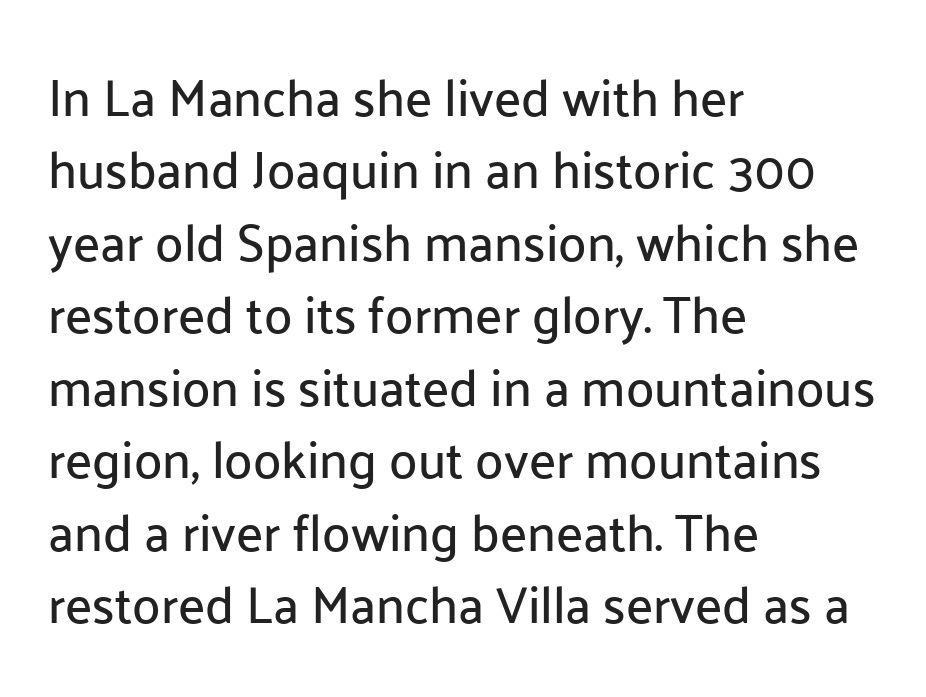
Q: Is the text italic (slanted)? A: No, it is upright.
Q: Is the typeface a serif or a sans-serif typeface? A: Sans-serif.
Q: Is the text underlined? A: No.
Q: How is the paragraph aligned? A: Left-aligned.
Q: Is the spacing between letters normal or unusually wide? A: Normal.
Q: Is the spacing between lines tight, normal or loose? A: Normal.
Q: Width (condensed, normal, or wide)? A: Normal.
Q: Stroke contrast? A: Low.
Q: x-height? A: Medium.
Q: Monospaced? A: No.
